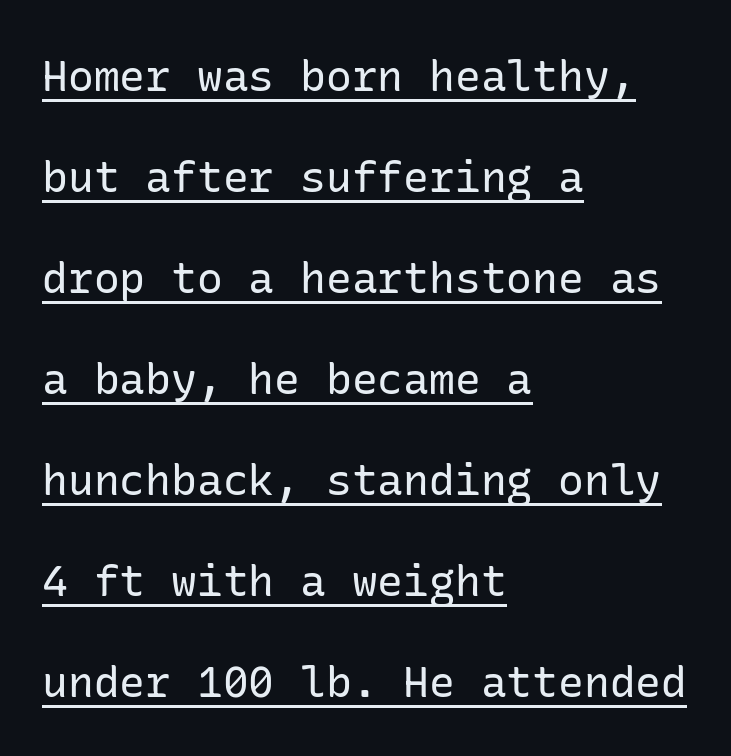
The image shows 43 px regular-weight sans-serif type, upright; set left-aligned, loose line spacing (2.35x), normal letter spacing, underlined; low stroke contrast and a medium x-height.
